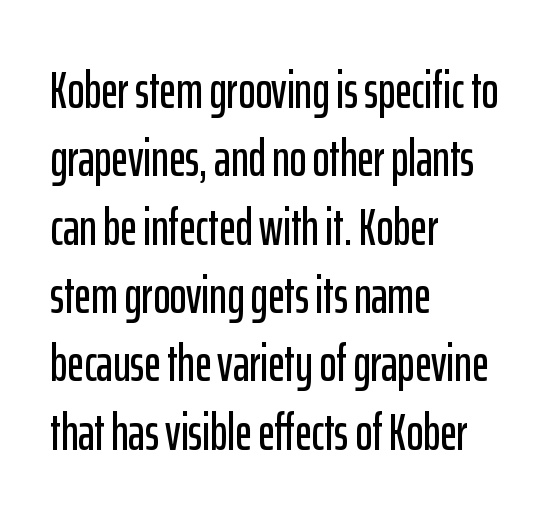
Q: Is the text italic (slanted)? A: No, it is upright.
Q: Is the typeface a serif or a sans-serif typeface? A: Sans-serif.
Q: Is the text underlined? A: No.
Q: How is the paragraph aligned? A: Left-aligned.
Q: Is the spacing between letters normal or unusually wide? A: Normal.
Q: Is the spacing between lines tight, normal or loose? A: Normal.
Q: Width (condensed, normal, or wide)? A: Condensed.
Q: Stroke contrast? A: Low.
Q: x-height? A: Medium.
Q: Monospaced? A: No.
